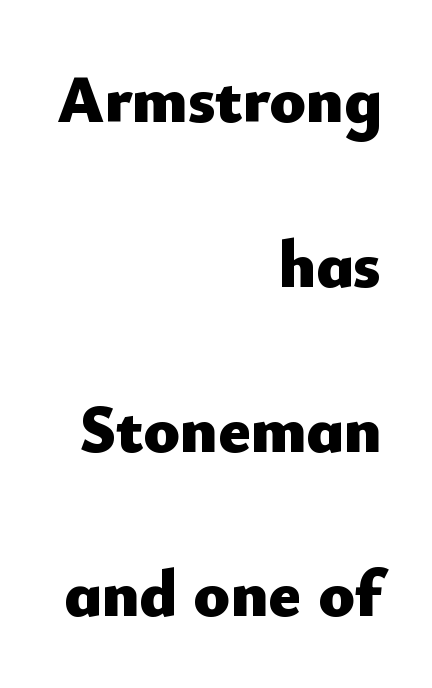
The image shows 67 px heavy sans-serif type, upright; set right-aligned, loose line spacing (2.46x), normal letter spacing, not underlined; low stroke contrast and a small x-height.
